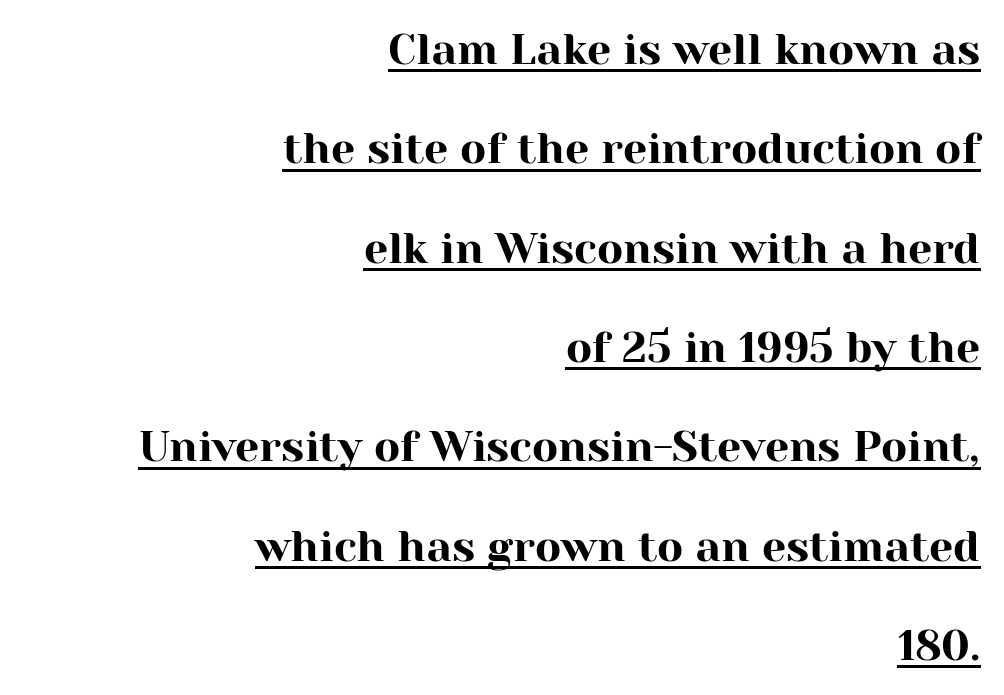
The image shows 43 px serif type, upright; set right-aligned, loose line spacing (2.31x), normal letter spacing, underlined; high stroke contrast and a medium x-height.
